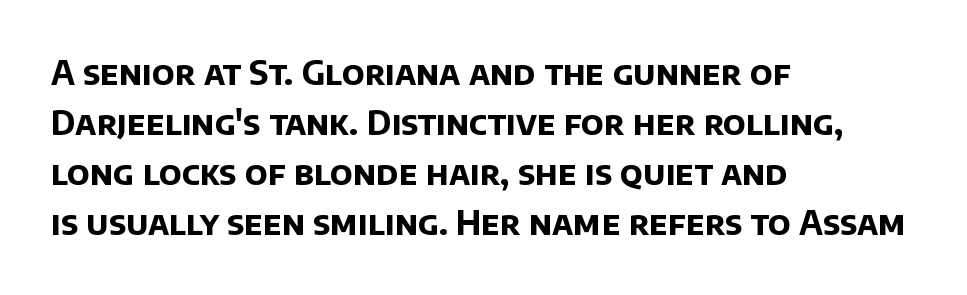
The image shows 33 px bold sans-serif type; set left-aligned, normal line spacing (1.52x), normal letter spacing, not underlined; low stroke contrast and a large x-height.
